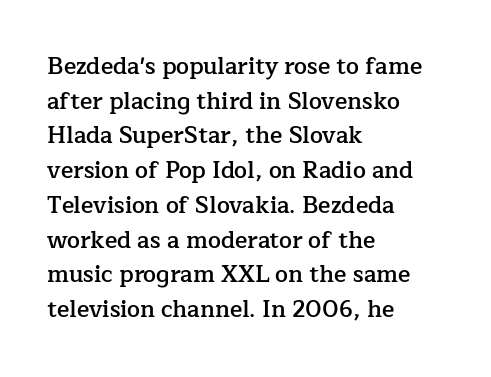
Students, observe: this is what conventionally led text looks like. Any mark beneath the type? The region is blank. On the weight axis this lands at semibold, roughly 600. These lines stack with their left ends in a neat column.
